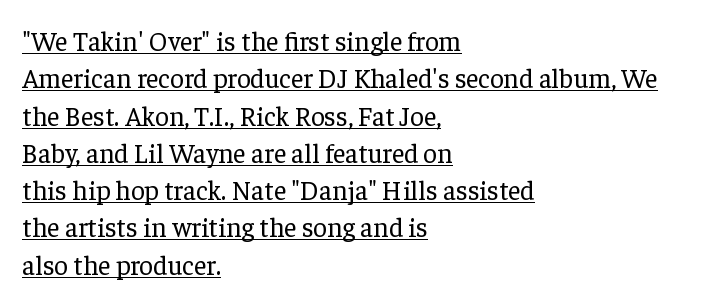
The image shows 27 px text type, upright; set left-aligned, normal line spacing (1.38x), normal letter spacing, underlined.
